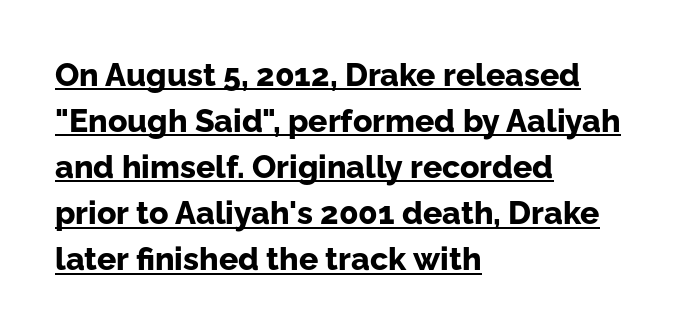
The image shows 32 px bold sans-serif type, upright; set left-aligned, normal line spacing (1.44x), normal letter spacing, underlined; low stroke contrast and a medium x-height.
